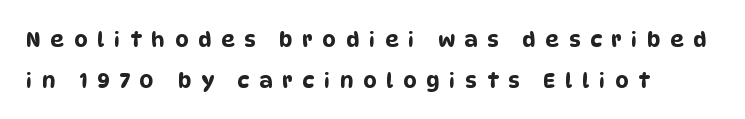
Q: Is the text underlined? A: No.
Q: How is the paragraph aligned? A: Left-aligned.
Q: Is the spacing between letters normal or unusually wide? A: Unusually wide.
Q: Is the spacing between lines tight, normal or loose? A: Loose.
